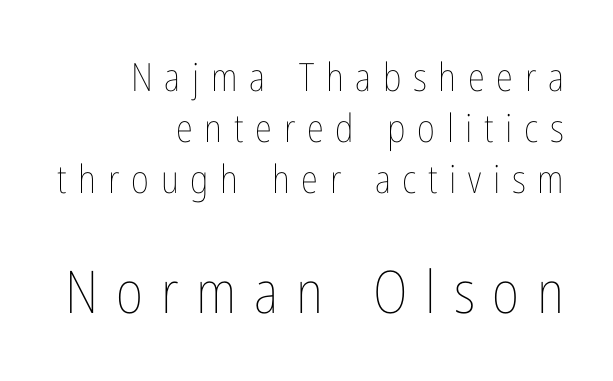
The image shows 59 px thin, condensed type, upright; set right-aligned, normal line spacing (1.31x), unusually wide letter spacing (+0.3 em), not underlined; the second (bottom) block is 1.51x larger; low stroke contrast and a medium x-height.
